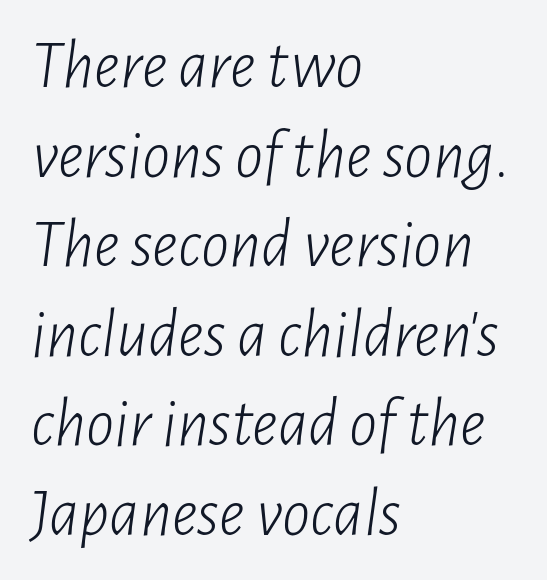
Nothing heavy about these letters — not bold at all. Yep, that's italic — everything's leaning. The glyphs are unaccompanied by any horizontal stroke below them. The rendering uses natural spacing where letterforms have individual widths. Here the glyphs are tracked normally, forming tight word shapes.
